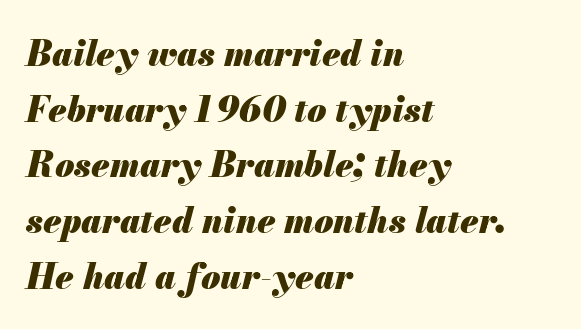
{"italic": "yes", "lean": "right", "slant_degrees": 13, "bold": "yes", "weight": "heavy", "width": "normal", "stroke_contrast": "medium", "x_height": "small", "monospaced": "no", "underline": "no", "align": "left", "line_spacing": "normal", "line_spacing_ratio": 1.59, "letter_spacing": "normal", "letter_spacing_em": 0.0, "glyph_px": 35}
